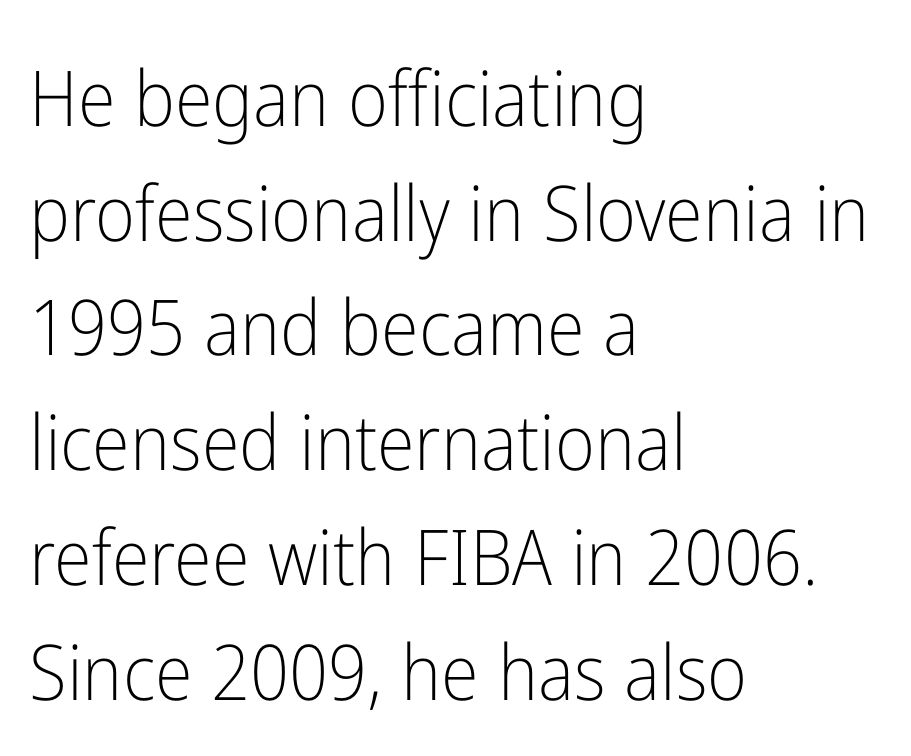
Compared with a centered layout, this one pins lines to the left instead. The glyphs in this specimen are sans serif. Every character sits straight up, as roman type does. These lines are rendered in a variable-pitch font.
